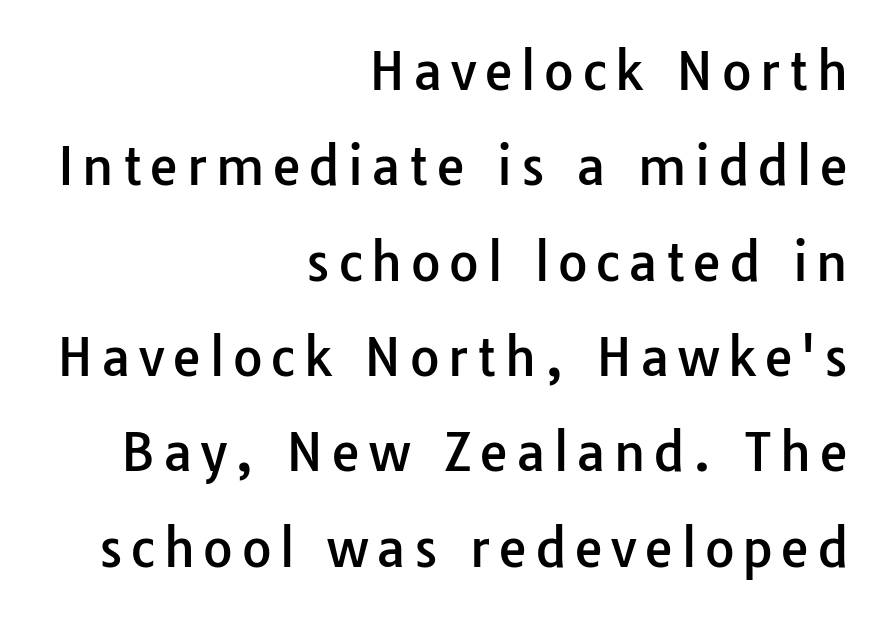
Each letter's strokes conclude bluntly, with no projecting serifs. Do the characters align in a grid? No, the font is proportional. Tall strokes in this sample are plumb rather than angled. The lines are quadded right. The passage shown is not underscored anywhere.
